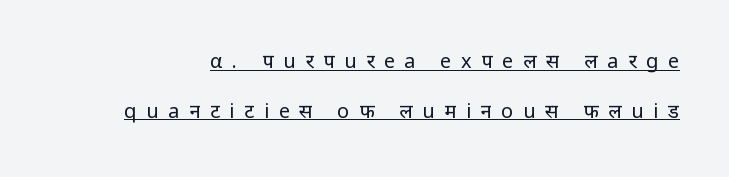
A roman cut, with each character standing at attention. The line-height multiplier appears high, well above default. A baseline rule has been typeset under these characters. Loose tracking; the words dissolve into strings of separated letters. The font sits on the lighter half of the weight spectrum, regular included.
